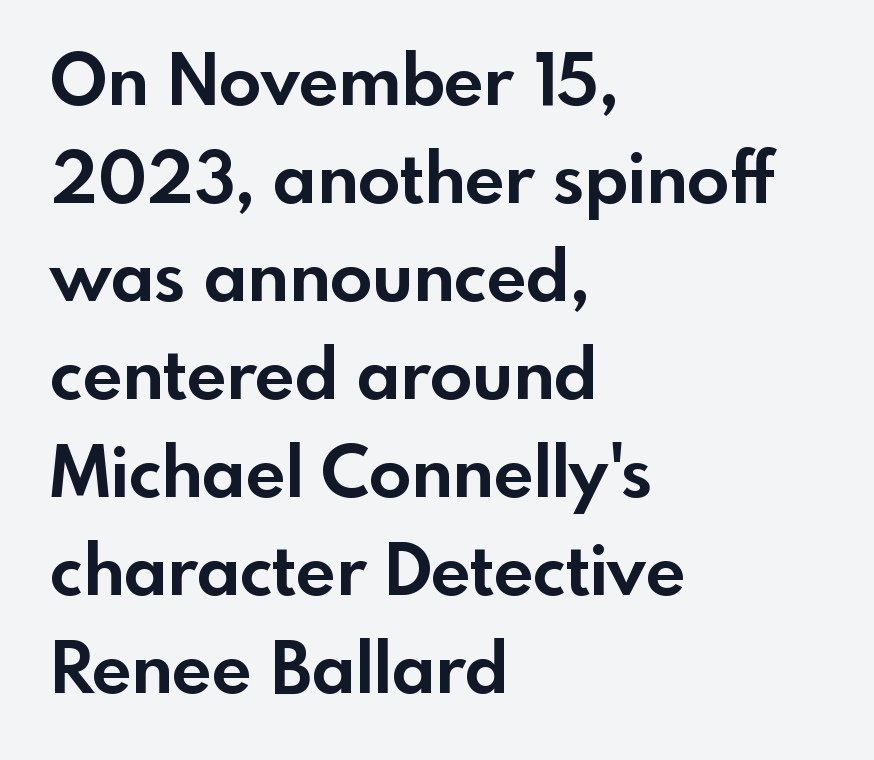
{"serif": "no", "italic": "no", "bold": "yes", "weight": "bold", "width": "normal", "x_height": "small", "monospaced": "no", "underline": "no", "align": "left", "line_spacing": "normal", "line_spacing_ratio": 1.4, "letter_spacing": "normal", "letter_spacing_em": 0.0, "glyph_px": 70}
